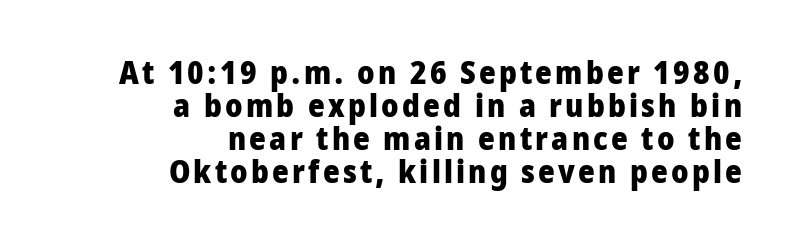
{"serif": "no", "italic": "no", "bold": "yes", "weight": "heavy", "width": "condensed", "stroke_contrast": "low", "x_height": "large", "monospaced": "no", "underline": "no", "align": "right", "line_spacing": "tight", "line_spacing_ratio": 1.03, "glyph_px": 32}
